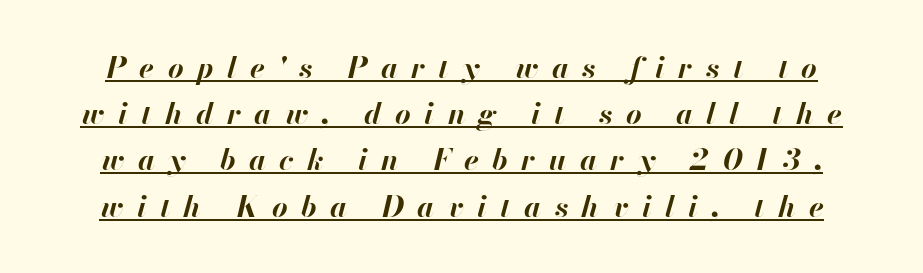
{"italic": "yes", "lean": "right", "slant_degrees": 13, "bold": "yes", "weight": "bold", "width": "normal", "stroke_contrast": "high", "x_height": "small", "monospaced": "no", "underline": "yes", "line_spacing": "normal", "line_spacing_ratio": 1.54, "letter_spacing": "wide", "letter_spacing_em": 0.45, "glyph_px": 30}
